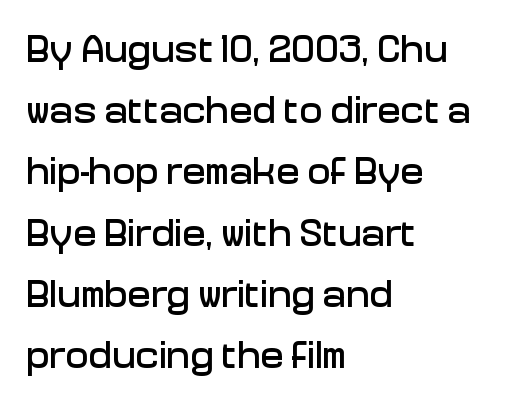
The image shows 39 px sans-serif type, upright; set left-aligned, normal line spacing (1.57x), normal letter spacing, not underlined; low stroke contrast and a medium x-height.
